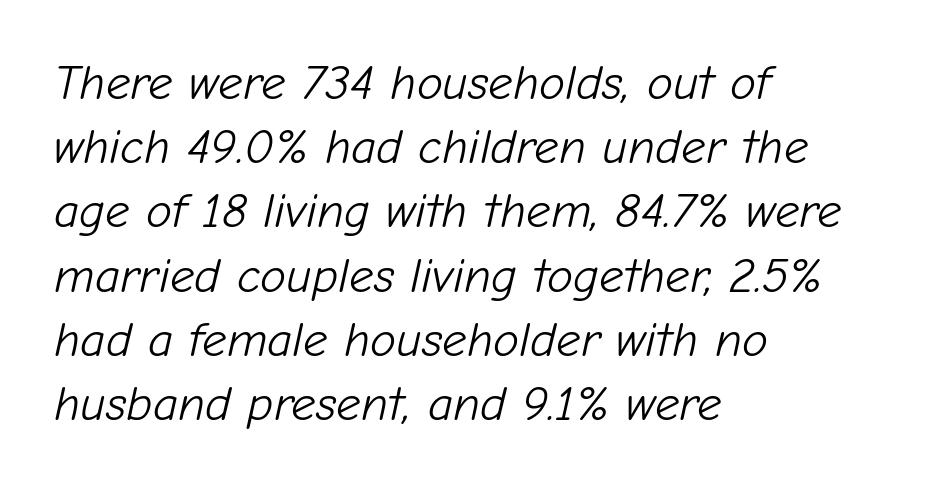
{"italic": "yes", "lean": "right", "slant_degrees": 12, "bold": "no", "weight": "light", "width": "normal", "stroke_contrast": "low", "x_height": "medium", "monospaced": "no", "underline": "no", "align": "left", "line_spacing": "normal", "line_spacing_ratio": 1.31, "letter_spacing": "normal", "letter_spacing_em": 0.0, "glyph_px": 49}
